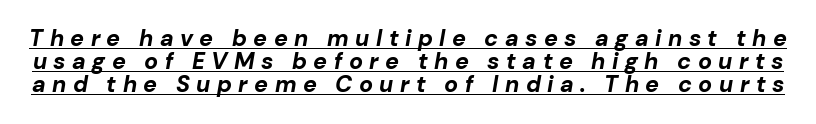
If you drew a line through each stem, it would be angled. As a designer I'd log this as weight 700, bold. Quick note: interline space is minimal. Letter spacing: wide.
